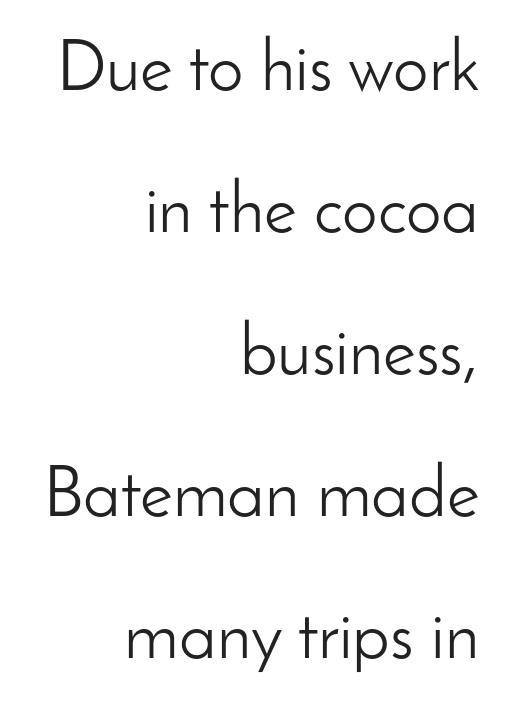
The designer went with a sans here, leaving each stem footless. The type sits square on the baseline with zero lean. Leading: increased. Just letters on the line, the space beneath them empty. In CSS terms this would be text-align: right.
